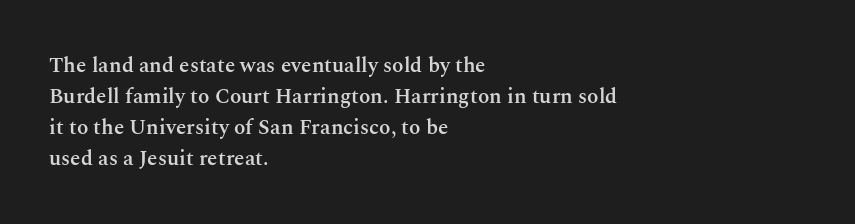
The lines are quadded left. No word sits above an underline. A typesetter would mark this as roman, not italic. Observe the ordinary spacing: letters are neighbours, not strangers.
